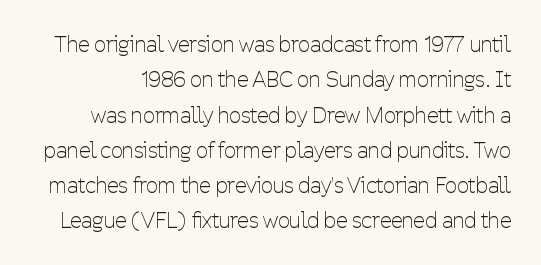
Q: Is the text bold? A: No.
Q: Is the text italic (slanted)? A: No, it is upright.
Q: Is the text underlined? A: No.
Q: Is the spacing between letters normal or unusually wide? A: Normal.
Q: Is the spacing between lines tight, normal or loose? A: Normal.
